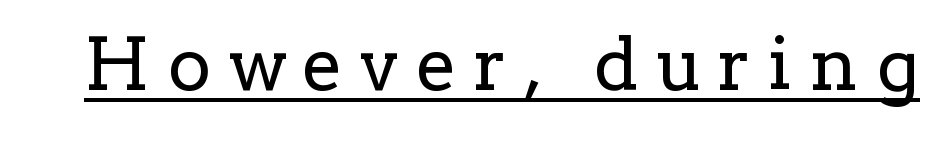
Each stroke keeps to a modest, everyday thickness or less. Do the characters align in a grid? No, the font is proportional. Check the space under the baseline: a stroke is drawn there. The tracking reads as deliberately expanded to a designer's eye. What kind of face is this? One with serifs.
